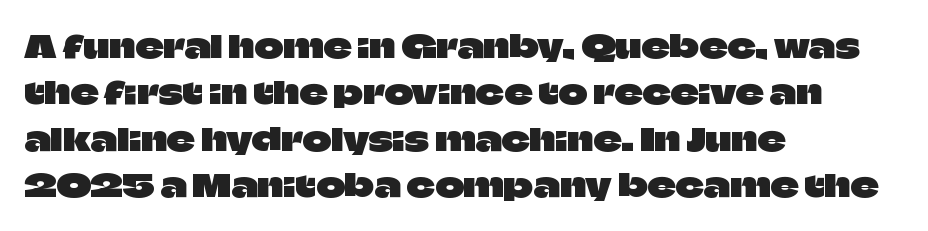
Is there any slant? The stems are plumb. The face used here is a sans, in the tradition of grotesques and geometrics. Plain, unruled lines of type. Normally led — the rows are evenly, conventionally spaced. Do the characters align in a grid? No, the font is proportional. Leftover space on each line is placed entirely after the last word.
